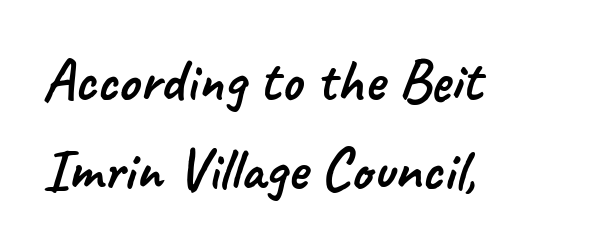
Q: Is the typeface a serif or a sans-serif typeface? A: Sans-serif.
Q: Is the text underlined? A: No.
Q: How is the paragraph aligned? A: Left-aligned.
Q: Is the spacing between letters normal or unusually wide? A: Normal.
Q: Is the spacing between lines tight, normal or loose? A: Normal.
Q: Width (condensed, normal, or wide)? A: Normal.
Q: Stroke contrast? A: Low.
Q: x-height? A: Small.
Q: Monospaced? A: No.
